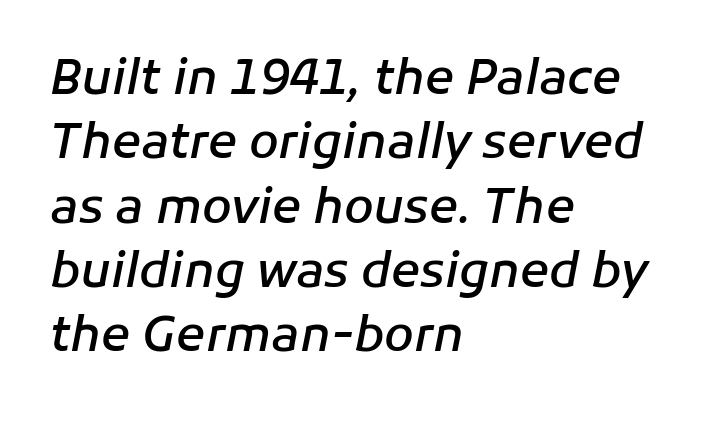
The image shows 48 px semibold type, italic (leaning right); set left-aligned, normal line spacing (1.34x), normal letter spacing, not underlined; low stroke contrast and a medium x-height.
